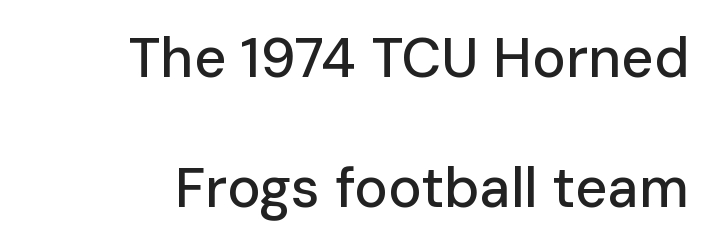
The image shows 56 px sans-serif type, upright; set right-aligned, loose line spacing (2.32x), normal letter spacing, not underlined; low stroke contrast and a medium x-height.
